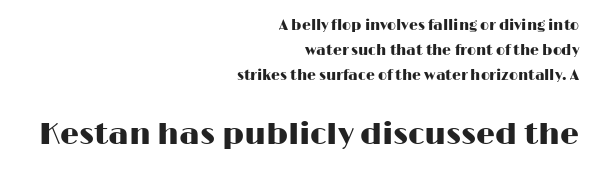
Q: Is the text italic (slanted)? A: No, it is upright.
Q: Is the typeface a serif or a sans-serif typeface? A: Sans-serif.
Q: Is the text underlined? A: No.
Q: How is the paragraph aligned? A: Right-aligned.
Q: Is the spacing between letters normal or unusually wide? A: Normal.
Q: Which block of text is set in a larger size, the first (top) or the second (bottom)? A: The second (bottom) one.
Q: Width (condensed, normal, or wide)? A: Wide.
Q: Stroke contrast? A: High.
Q: x-height? A: Medium.
Q: Monospaced? A: No.
